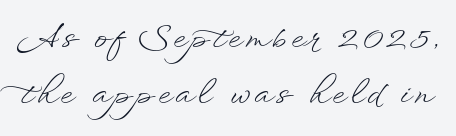
Q: Is the text bold? A: No.
Q: Is the text italic (slanted)? A: Yes.
Q: Is the text underlined? A: No.
Q: Width (condensed, normal, or wide)? A: Wide.
Q: Stroke contrast? A: Low.
Q: x-height? A: Small.
Q: Monospaced? A: No.
